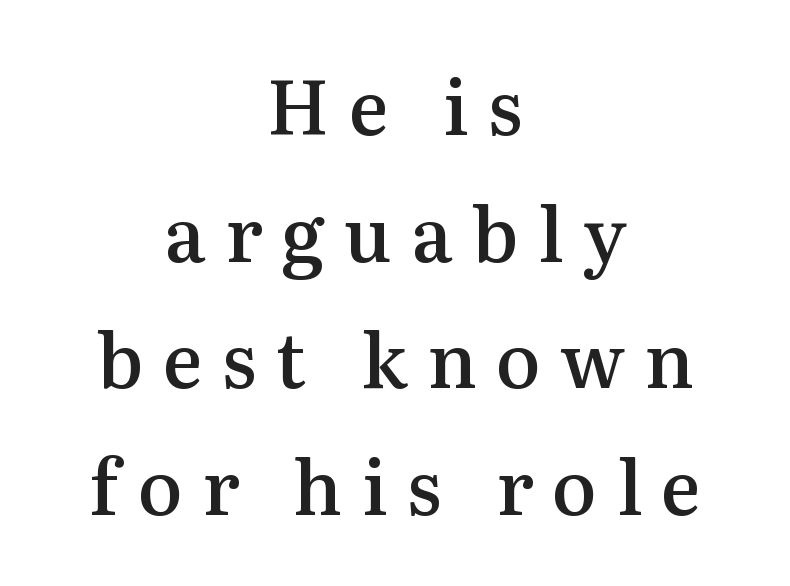
{"serif": "yes", "italic": "no", "bold": "semi", "weight": "semibold", "width": "normal", "stroke_contrast": "medium", "x_height": "medium", "monospaced": "no", "underline": "no", "align": "center", "line_spacing": "normal", "line_spacing_ratio": 1.69, "letter_spacing": "wide", "letter_spacing_em": 0.26, "glyph_px": 75}
